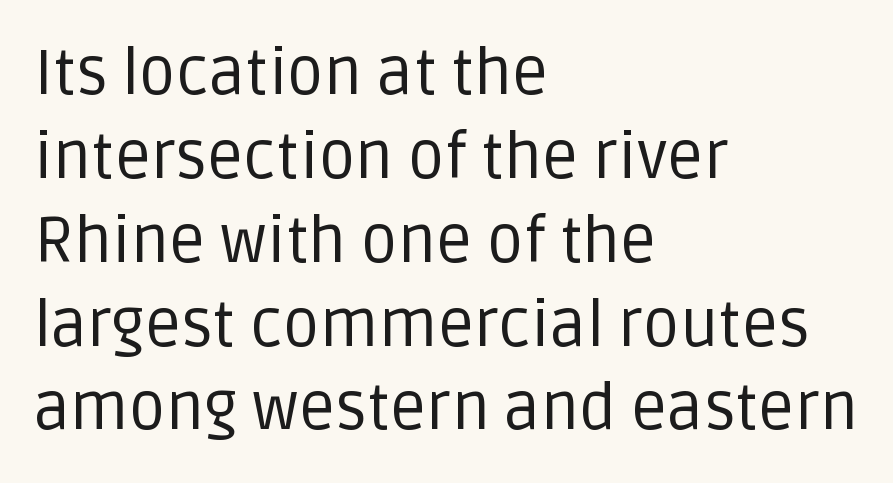
Q: Is the text bold? A: No.
Q: Is the text italic (slanted)? A: No, it is upright.
Q: Is the typeface a serif or a sans-serif typeface? A: Sans-serif.
Q: Is the text underlined? A: No.
Q: How is the paragraph aligned? A: Left-aligned.
Q: Is the spacing between letters normal or unusually wide? A: Normal.
Q: Is the spacing between lines tight, normal or loose? A: Normal.
Q: Width (condensed, normal, or wide)? A: Normal.
Q: Stroke contrast? A: Low.
Q: x-height? A: Large.
Q: Monospaced? A: No.
